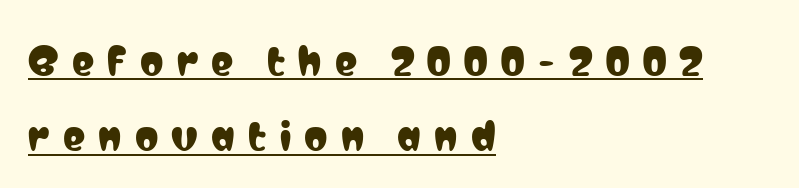
The image shows 37 px condensed sans-serif type, upright; set left-aligned, loose line spacing (2.04x), unusually wide letter spacing (+0.36 em), underlined; low stroke contrast and a medium x-height.
